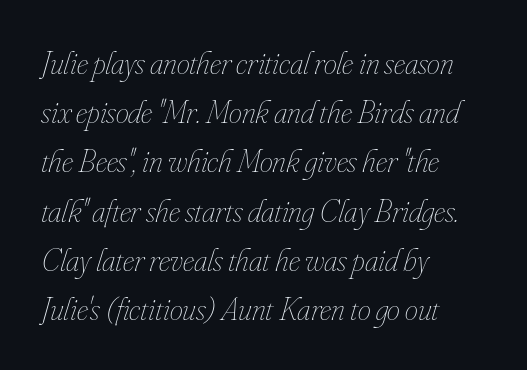
Character widths vary here, with narrow letters taking less room than wide ones. The specimen omits any rule beneath the text block's lines. A typesetter would call this zero additional tracking. The letters are slanted; this is an italic face. Is the block centered? No — it sits flush against the left margin. The font is comparable to plain body text, perhaps lighter.
